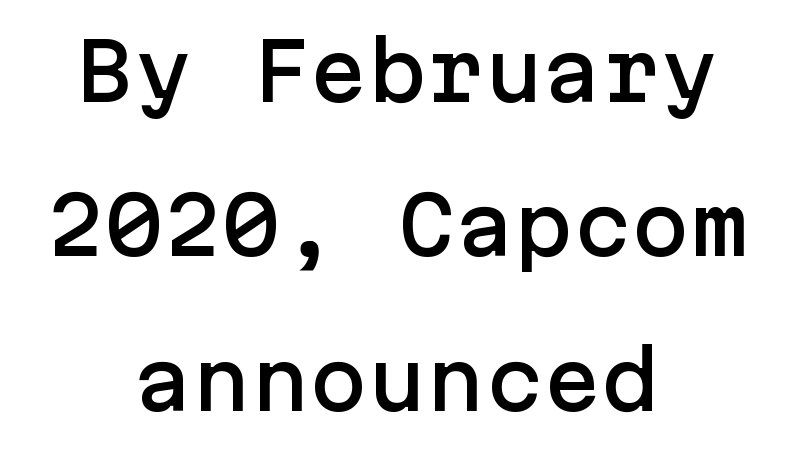
{"serif": "no", "italic": "no", "width": "normal", "stroke_contrast": "low", "x_height": "medium", "underline": "no", "align": "center", "line_spacing": "loose", "line_spacing_ratio": 1.98, "letter_spacing": "normal", "letter_spacing_em": 0.0, "glyph_px": 78}
